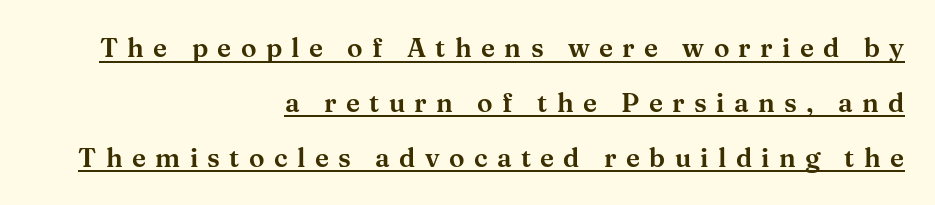
Q: Is the text italic (slanted)? A: No, it is upright.
Q: Is the text underlined? A: Yes.
Q: How is the paragraph aligned? A: Right-aligned.
Q: Is the spacing between letters normal or unusually wide? A: Unusually wide.
Q: Is the spacing between lines tight, normal or loose? A: Loose.
